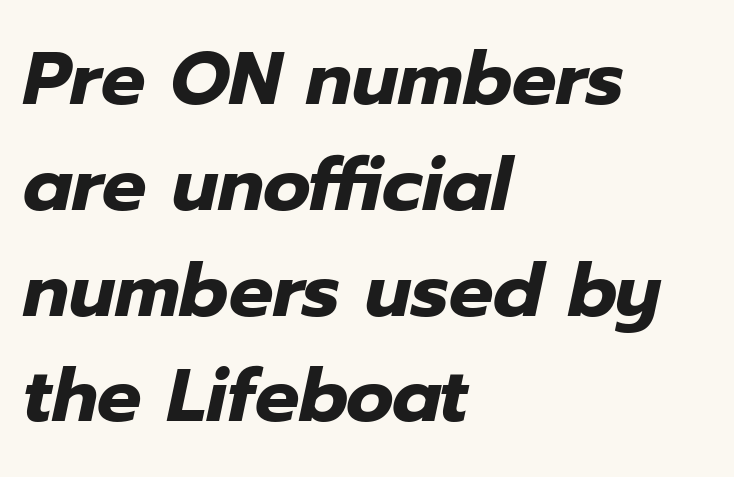
The image shows 74 px heavy type, italic (leaning right); set left-aligned, normal line spacing (1.43x), normal letter spacing, not underlined; low stroke contrast and a medium x-height.
